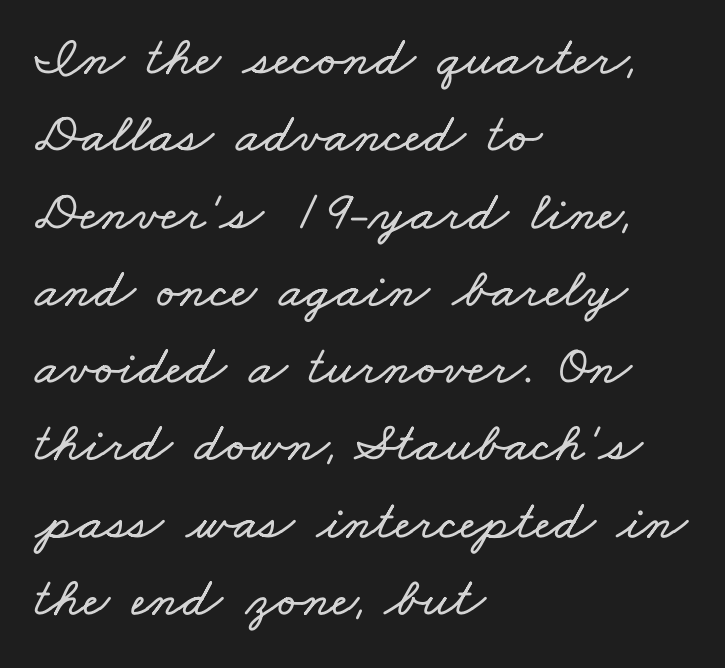
{"width": "wide", "stroke_contrast": "low", "x_height": "small", "monospaced": "no", "underline": "no", "align": "left", "line_spacing": "normal", "line_spacing_ratio": 1.38, "letter_spacing": "normal", "letter_spacing_em": 0.0, "glyph_px": 56}
